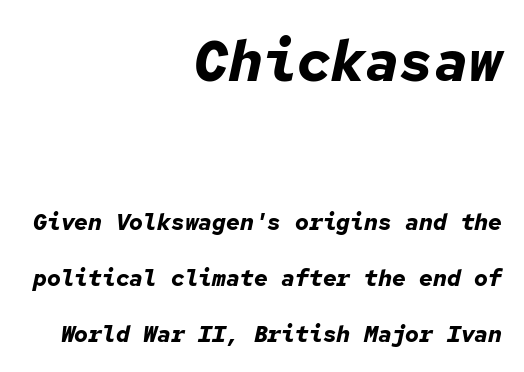
The image shows 57 px bold type, italic (leaning right), monospaced; set right-aligned, loose line spacing (2.43x), normal letter spacing, not underlined; the first (top) block is 2.48x larger; low stroke contrast and a medium x-height.
